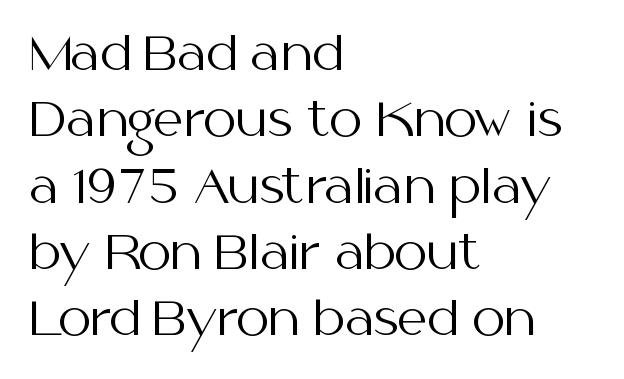
Q: Is the text bold? A: No.
Q: Is the text italic (slanted)? A: No, it is upright.
Q: Is the typeface a serif or a sans-serif typeface? A: Sans-serif.
Q: Is the text underlined? A: No.
Q: How is the paragraph aligned? A: Left-aligned.
Q: Is the spacing between letters normal or unusually wide? A: Normal.
Q: Is the spacing between lines tight, normal or loose? A: Normal.
Q: Width (condensed, normal, or wide)? A: Normal.
Q: Stroke contrast? A: Medium.
Q: x-height? A: Medium.
Q: Monospaced? A: No.
